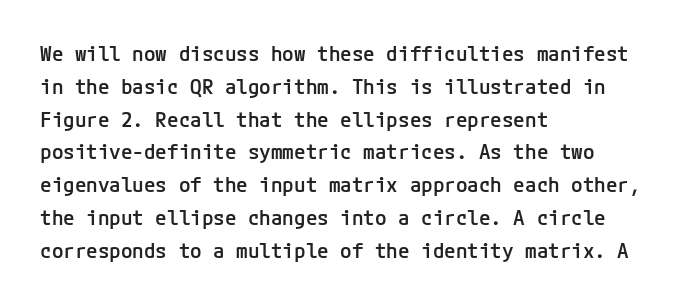
Q: Is the text bold? A: Semi-bold.
Q: Is the text italic (slanted)? A: No, it is upright.
Q: Is the text underlined? A: No.
Q: How is the paragraph aligned? A: Left-aligned.
Q: Is the spacing between letters normal or unusually wide? A: Normal.
Q: Is the spacing between lines tight, normal or loose? A: Normal.
